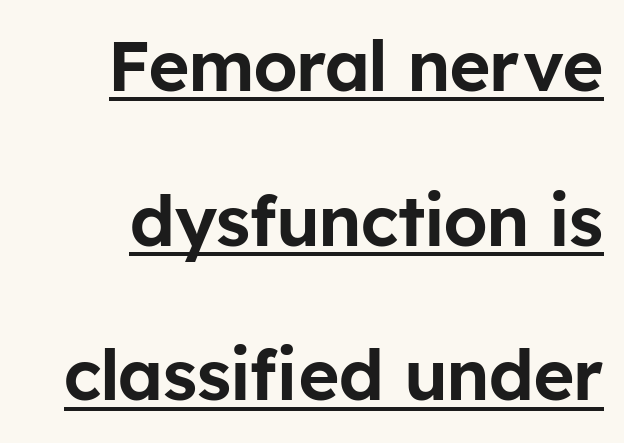
No italicization has been applied; the sample stays upright. Rows of type keep a wide berth in the vertical direction. Typeset ragged left — the right edge is the straight one. This sample has the flowing, uneven cadence of proportional lettering.
